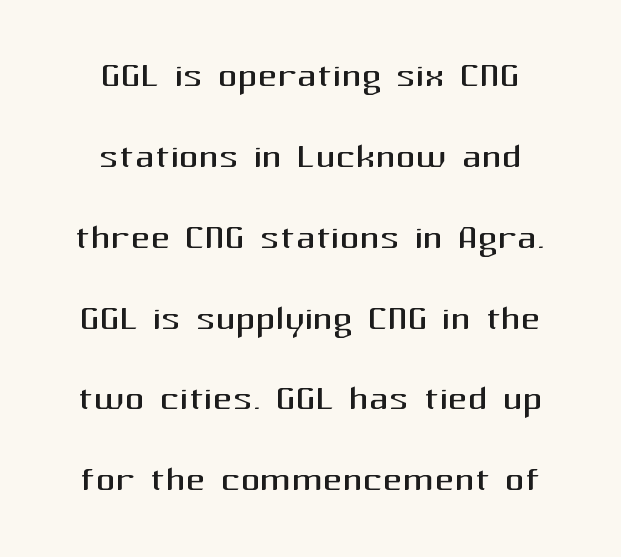
The image shows 49 px regular-weight sans-serif type, upright; set centered, normal line spacing (1.65x), normal letter spacing, not underlined; medium stroke contrast and a medium x-height.
